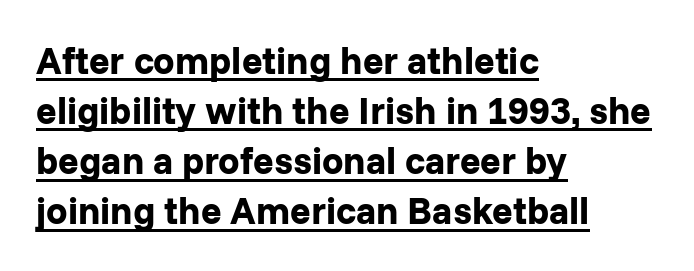
{"serif": "no", "italic": "no", "bold": "yes", "weight": "bold", "width": "normal", "stroke_contrast": "low", "x_height": "medium", "monospaced": "no", "underline": "yes", "align": "left", "line_spacing": "normal", "line_spacing_ratio": 1.32, "letter_spacing": "normal", "letter_spacing_em": 0.0, "glyph_px": 38}
